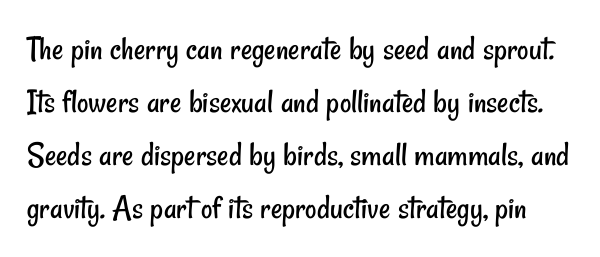
{"serif": "no", "bold": "no", "weight": "regular", "width": "condensed", "stroke_contrast": "low", "x_height": "small", "monospaced": "no", "underline": "no", "line_spacing": "normal", "line_spacing_ratio": 1.51, "letter_spacing": "normal", "letter_spacing_em": 0.0, "glyph_px": 35}
